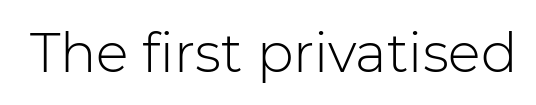
{"serif": "no", "italic": "no", "bold": "no", "weight": "light", "width": "normal", "stroke_contrast": "low", "x_height": "medium", "monospaced": "no", "underline": "no", "letter_spacing": "normal", "letter_spacing_em": 0.0, "glyph_px": 54}
